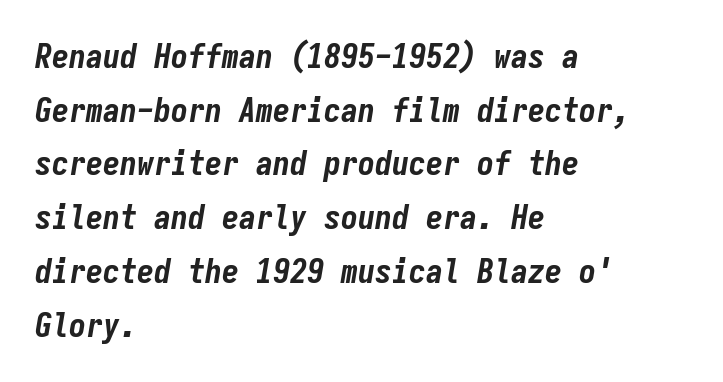
The image shows 34 px bold, condensed type, italic (leaning right), monospaced; set left-aligned, normal line spacing (1.58x), normal letter spacing, not underlined; low stroke contrast and a medium x-height.
